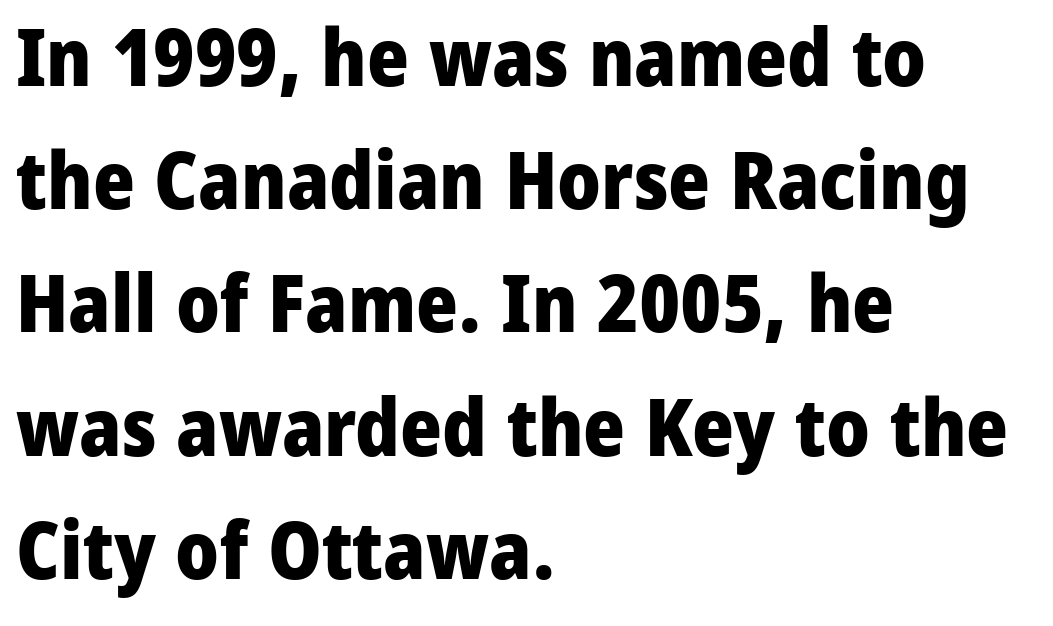
Q: Is the text bold? A: Yes.
Q: Is the text italic (slanted)? A: No, it is upright.
Q: Is the typeface a serif or a sans-serif typeface? A: Sans-serif.
Q: Is the text underlined? A: No.
Q: How is the paragraph aligned? A: Left-aligned.
Q: Is the spacing between letters normal or unusually wide? A: Normal.
Q: Is the spacing between lines tight, normal or loose? A: Normal.
Q: Width (condensed, normal, or wide)? A: Normal.
Q: Stroke contrast? A: Low.
Q: x-height? A: Medium.
Q: Monospaced? A: No.
